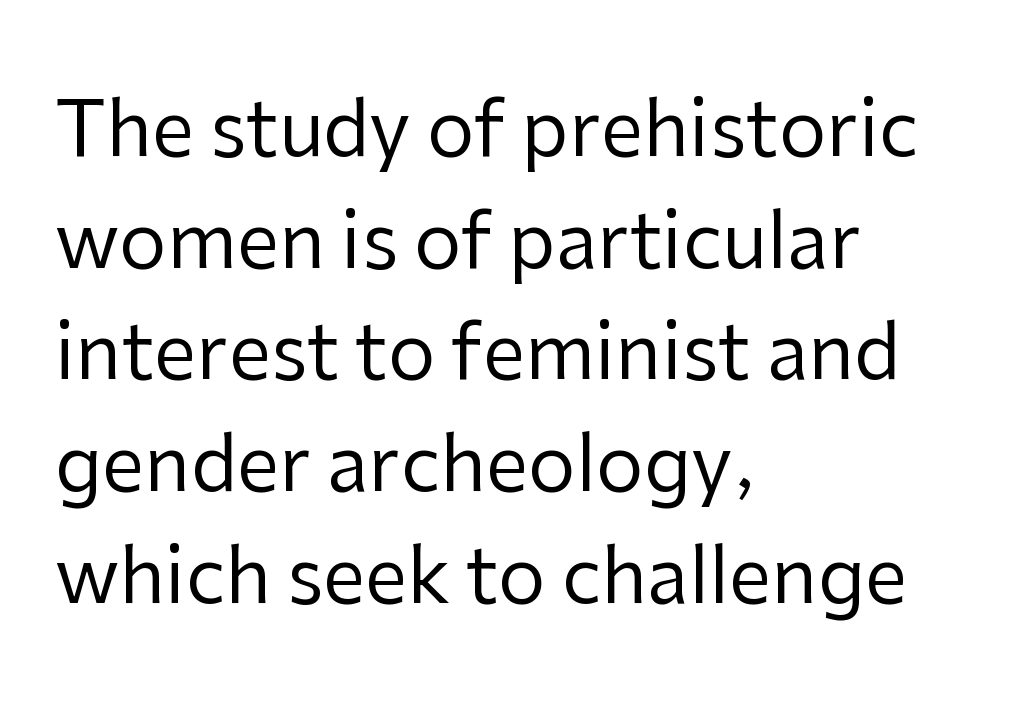
Descenders hang freely into open space. Font category for this specimen: sans-serif. The passage shown has conventional tracking throughout. Line beginnings align vertically; line endings do not.
